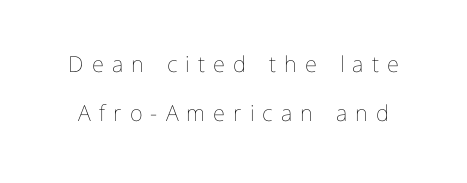
Q: Is the text bold? A: No.
Q: Is the text italic (slanted)? A: No, it is upright.
Q: Is the text underlined? A: No.
Q: Is the spacing between letters normal or unusually wide? A: Unusually wide.
Q: Is the spacing between lines tight, normal or loose? A: Loose.
